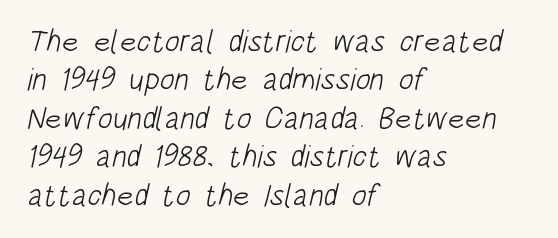
Q: Is the text bold? A: No.
Q: Is the typeface a serif or a sans-serif typeface? A: Sans-serif.
Q: Is the text underlined? A: No.
Q: How is the paragraph aligned? A: Left-aligned.
Q: Is the spacing between letters normal or unusually wide? A: Normal.
Q: Width (condensed, normal, or wide)? A: Condensed.
Q: Stroke contrast? A: Low.
Q: x-height? A: Large.
Q: Monospaced? A: No.
